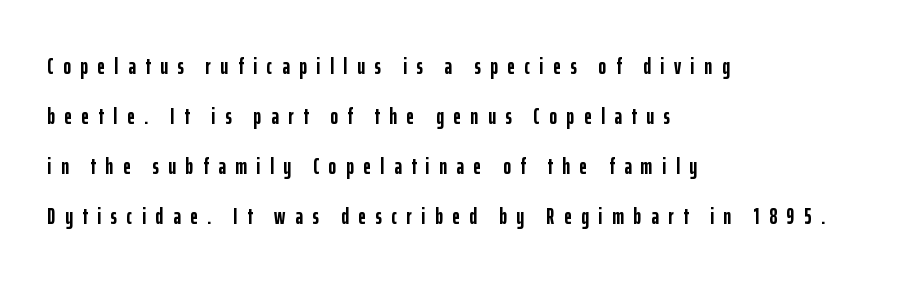
Tracking value appears strongly positive — letters spread wide. Style check: upright. The vertical gap from one line to the next is large. The rendering uses a bold face; every stroke is thick and dark.
